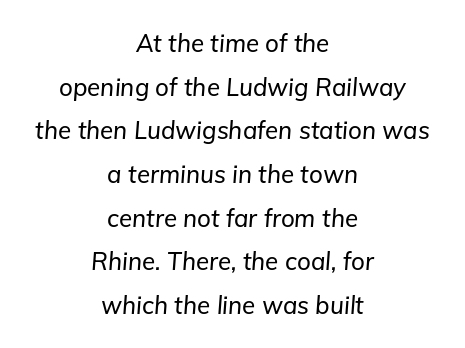
The specimen reads as italic at a glance. This sample uses plain, unmodified letter spacing. Horizontally, the lines are justified to the midpoint only. The space directly below the letters is spotless.
